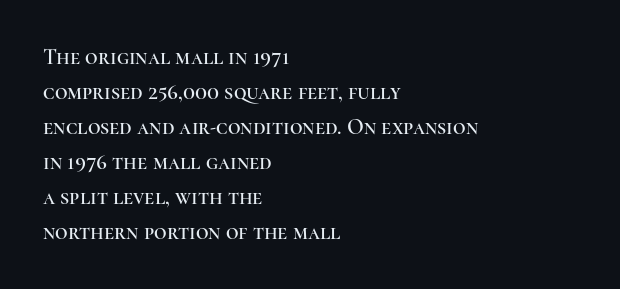
The image shows 22 px text type, upright; set left-aligned, normal line spacing (1.59x), normal letter spacing, not underlined.
